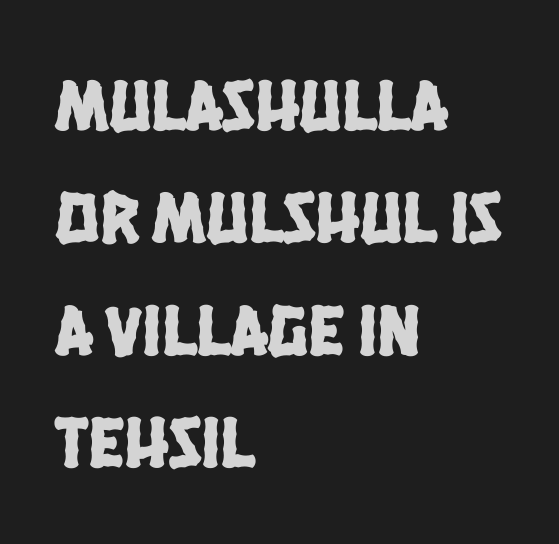
The image shows 73 px condensed sans-serif type; set left-aligned, normal line spacing (1.54x), normal letter spacing, not underlined; low stroke contrast and a large x-height.
